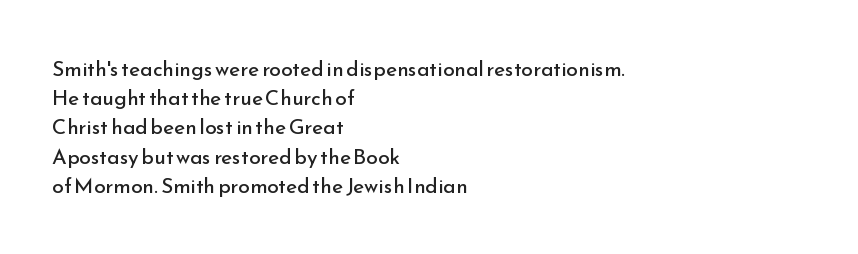
The image shows 21 px text type, upright; set left-aligned, normal line spacing (1.39x), normal letter spacing, not underlined.
